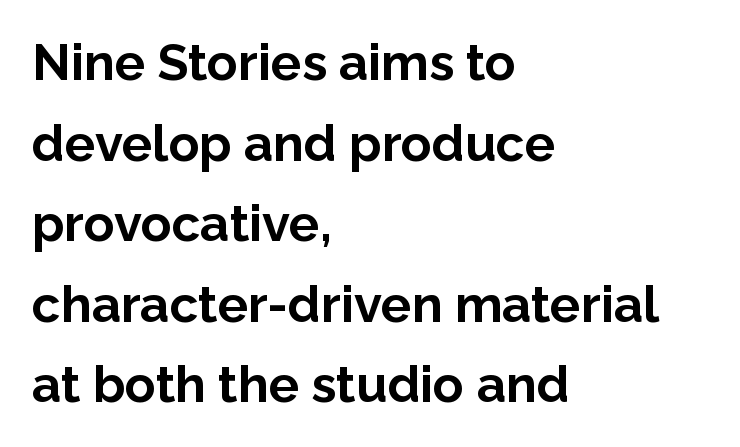
The image shows 51 px bold sans-serif type, upright; set left-aligned, normal line spacing (1.58x), normal letter spacing, not underlined; low stroke contrast and a medium x-height.
